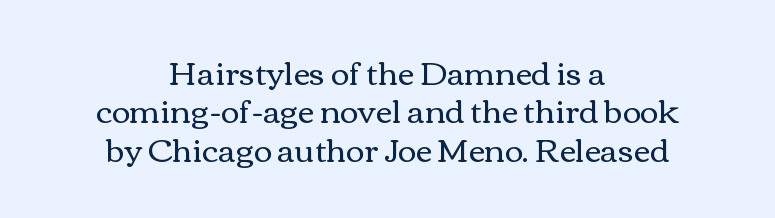
Q: Is the text bold? A: No.
Q: Is the text italic (slanted)? A: No, it is upright.
Q: Is the text underlined? A: No.
Q: How is the paragraph aligned? A: Centered.
Q: Is the spacing between letters normal or unusually wide? A: Normal.
Q: Width (condensed, normal, or wide)? A: Wide.
Q: Stroke contrast? A: Medium.
Q: x-height? A: Medium.
Q: Monospaced? A: No.
